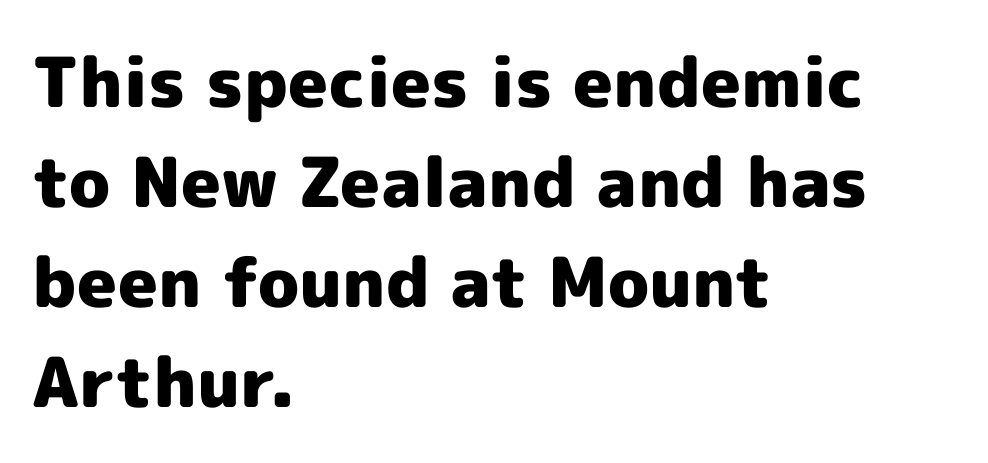
Bare-footed words on every line. Varying glyph widths throughout — classic text-font behaviour. Tracking here is standard; glyphs follow each other at the usual distance. On the weight axis this lands at bold, roughly 700.
